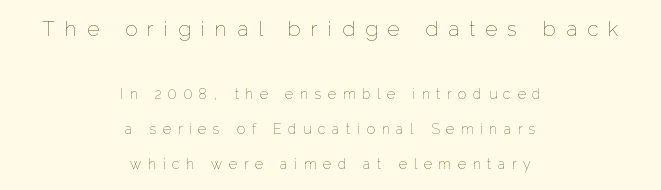
The image shows 21 px text type, upright; set centered, loose line spacing (2.5x), unusually wide letter spacing (+0.48 em), not underlined; the first (top) block is 1.5x larger.
